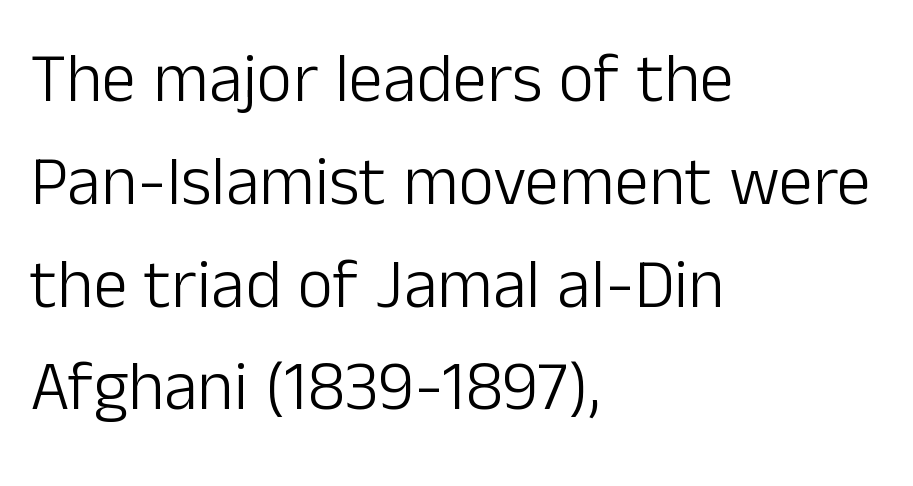
The image shows 69 px light sans-serif type, upright; set left-aligned, normal line spacing (1.49x), normal letter spacing, not underlined; low stroke contrast and a medium x-height.
